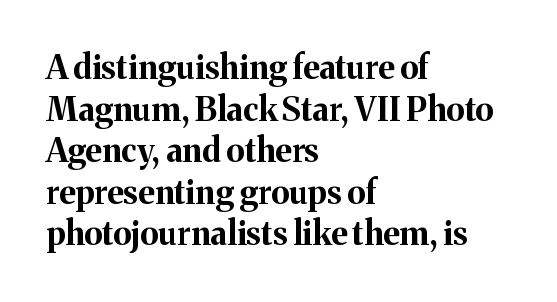
The image shows 33 px bold serif type, upright; set left-aligned, normal line spacing (1.26x), normal letter spacing, not underlined; medium stroke contrast and a medium x-height.
